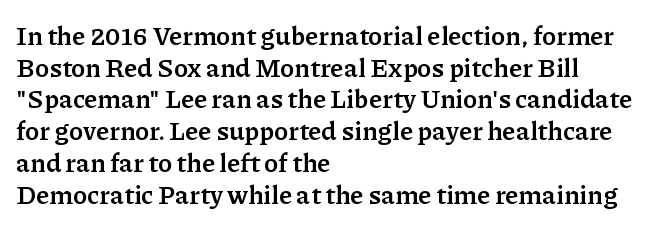
{"italic": "no", "bold": "yes", "underline": "no", "align": "left", "line_spacing_ratio": 1.22, "letter_spacing": "normal", "letter_spacing_em": 0.0, "glyph_px": 26}
